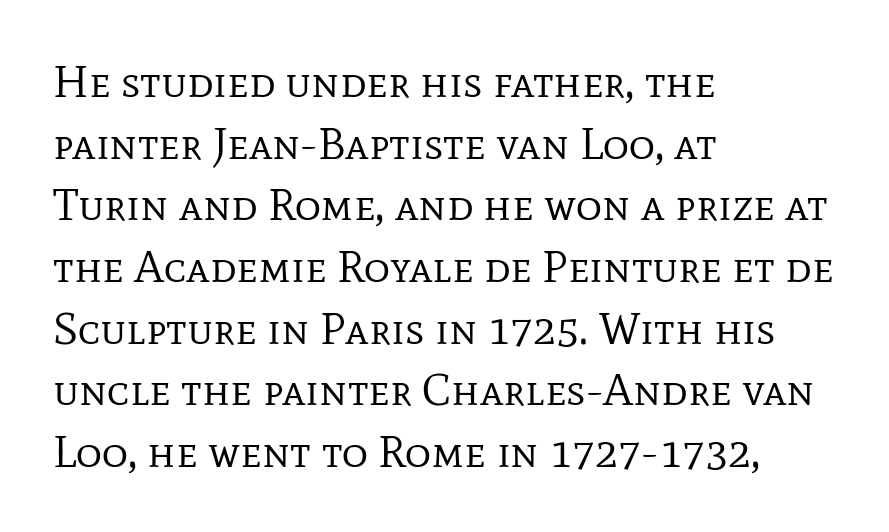
Q: Is the text bold? A: No.
Q: Is the text italic (slanted)? A: No, it is upright.
Q: Is the typeface a serif or a sans-serif typeface? A: Serif.
Q: Is the text underlined? A: No.
Q: How is the paragraph aligned? A: Left-aligned.
Q: Is the spacing between letters normal or unusually wide? A: Normal.
Q: Is the spacing between lines tight, normal or loose? A: Normal.
Q: Width (condensed, normal, or wide)? A: Normal.
Q: Stroke contrast? A: Low.
Q: x-height? A: Medium.
Q: Monospaced? A: No.
